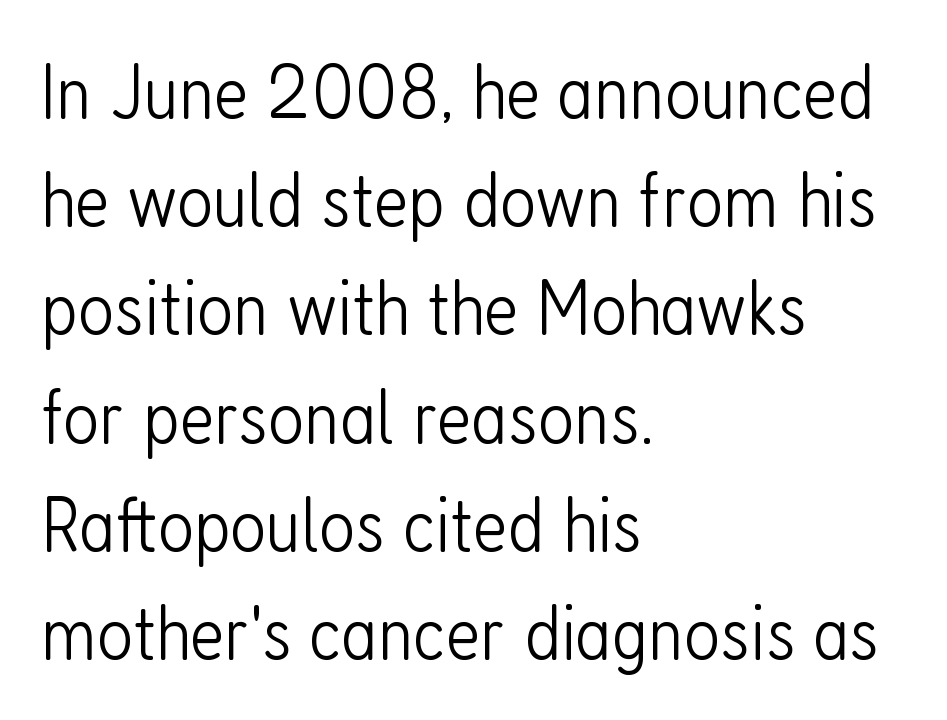
Q: Is the text bold? A: No.
Q: Is the text italic (slanted)? A: No, it is upright.
Q: Is the typeface a serif or a sans-serif typeface? A: Sans-serif.
Q: Is the text underlined? A: No.
Q: How is the paragraph aligned? A: Left-aligned.
Q: Is the spacing between letters normal or unusually wide? A: Normal.
Q: Is the spacing between lines tight, normal or loose? A: Normal.
Q: Width (condensed, normal, or wide)? A: Condensed.
Q: Stroke contrast? A: Low.
Q: x-height? A: Medium.
Q: Monospaced? A: No.
